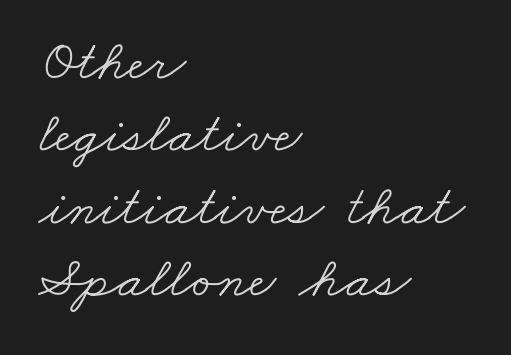
{"serif": "yes", "bold": "no", "weight": "light", "width": "wide", "stroke_contrast": "low", "x_height": "small", "monospaced": "no", "underline": "no", "align": "left", "line_spacing": "normal", "line_spacing_ratio": 1.25, "letter_spacing": "normal", "letter_spacing_em": 0.0, "glyph_px": 58}
